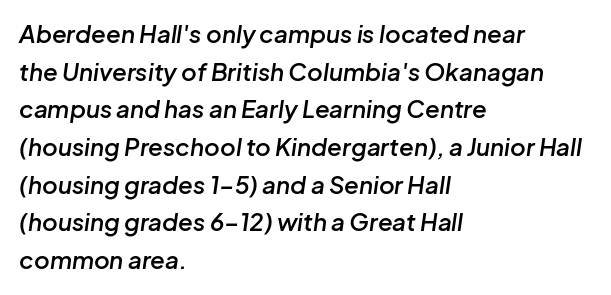
{"italic": "yes", "lean": "right", "slant_degrees": 8, "bold": "semi", "underline": "no", "align": "left", "line_spacing": "normal", "line_spacing_ratio": 1.57, "letter_spacing": "normal", "letter_spacing_em": 0.0, "glyph_px": 24}
